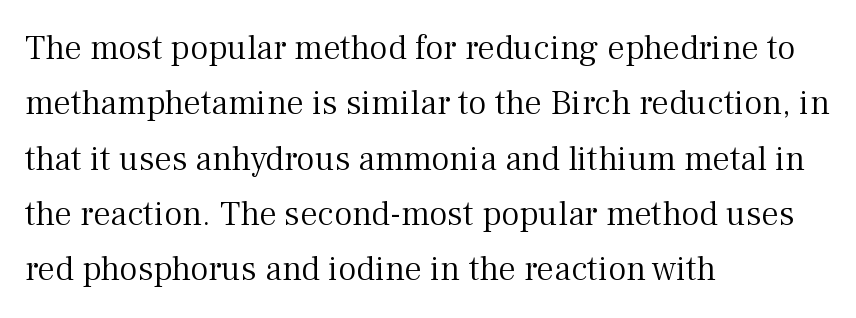
{"serif": "yes", "italic": "no", "bold": "no", "weight": "light", "width": "normal", "stroke_contrast": "medium", "x_height": "medium", "monospaced": "no", "underline": "no", "align": "left", "line_spacing": "normal", "line_spacing_ratio": 1.58, "letter_spacing": "normal", "letter_spacing_em": 0.0, "glyph_px": 35}
